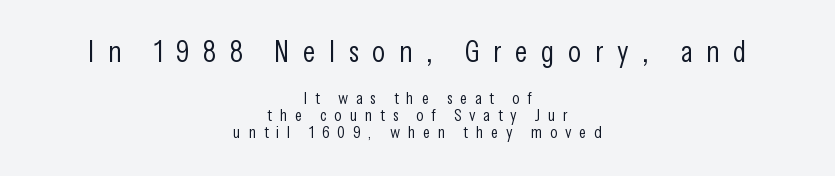
The image shows 30 px light, condensed sans-serif type, upright; set centered, tight line spacing (1.02x), unusually wide letter spacing (+0.46 em), not underlined; the first (top) block is 1.76x larger; low stroke contrast and a medium x-height.
